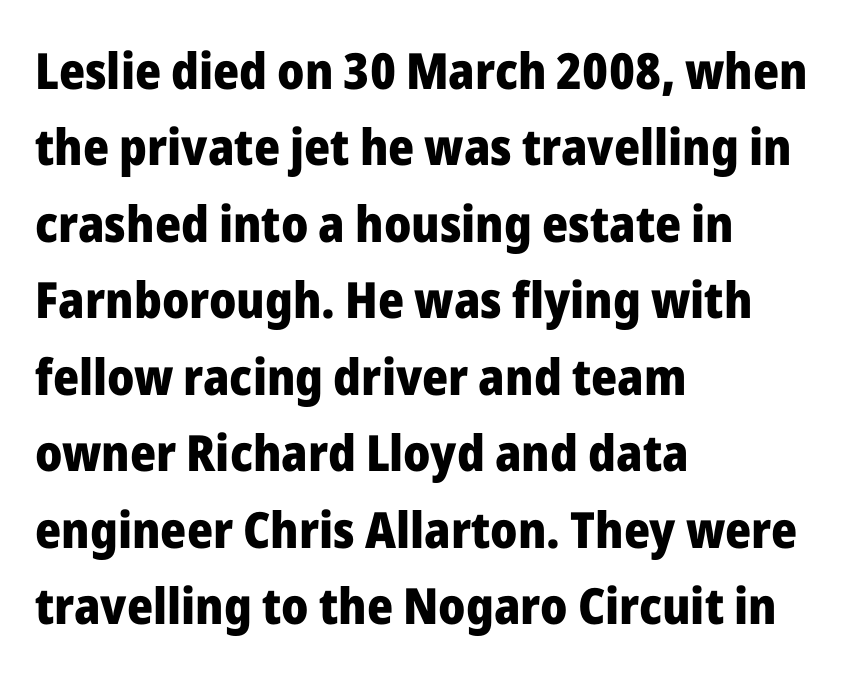
The characters display no serif detailing; their extremities are plain. The letters are bold, with thick, heavy strokes. In CSS terms this would be text-align: left. A typesetter would call this zero additional tracking.
